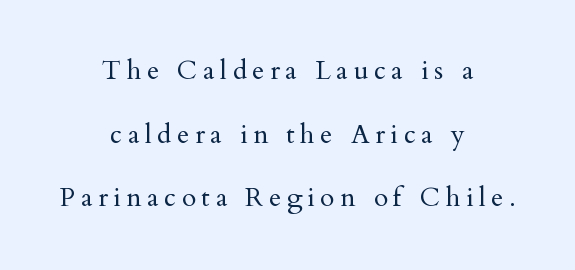
The image shows 26 px text type, upright; set centered, loose line spacing (2.45x), unusually wide letter spacing (+0.22 em), not underlined.
